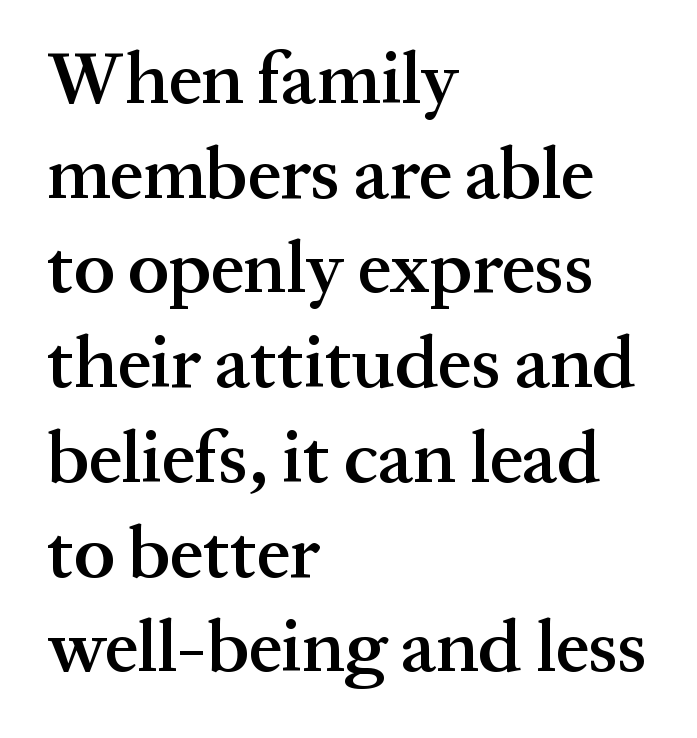
The image shows 74 px semibold serif type, upright; set left-aligned, normal line spacing (1.28x), normal letter spacing, not underlined; medium stroke contrast and a medium x-height.
